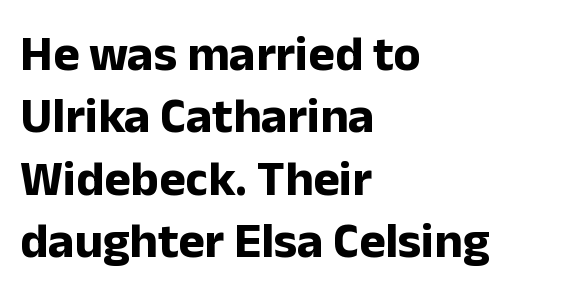
The image shows 50 px bold sans-serif type, upright; set left-aligned, normal line spacing (1.25x), normal letter spacing, not underlined; low stroke contrast and a medium x-height.
